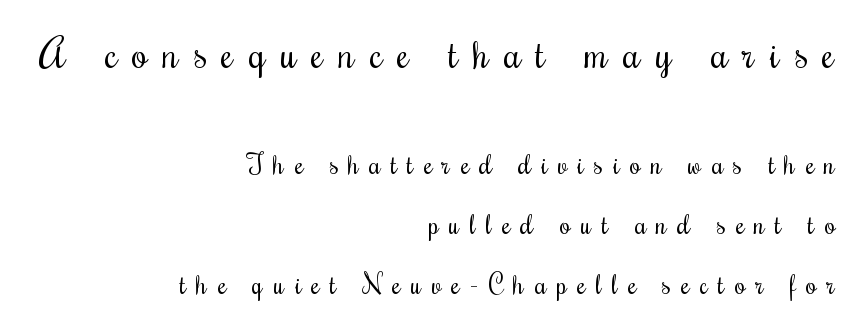
Q: Is the text bold? A: No.
Q: Is the text italic (slanted)? A: Yes.
Q: Is the typeface a serif or a sans-serif typeface? A: Serif.
Q: Is the text underlined? A: No.
Q: How is the paragraph aligned? A: Right-aligned.
Q: Is the spacing between letters normal or unusually wide? A: Unusually wide.
Q: Is the spacing between lines tight, normal or loose? A: Loose.
Q: Which block of text is set in a larger size, the first (top) or the second (bottom)? A: The first (top) one.
Q: Width (condensed, normal, or wide)? A: Condensed.
Q: Stroke contrast? A: Medium.
Q: x-height? A: Small.
Q: Monospaced? A: No.
